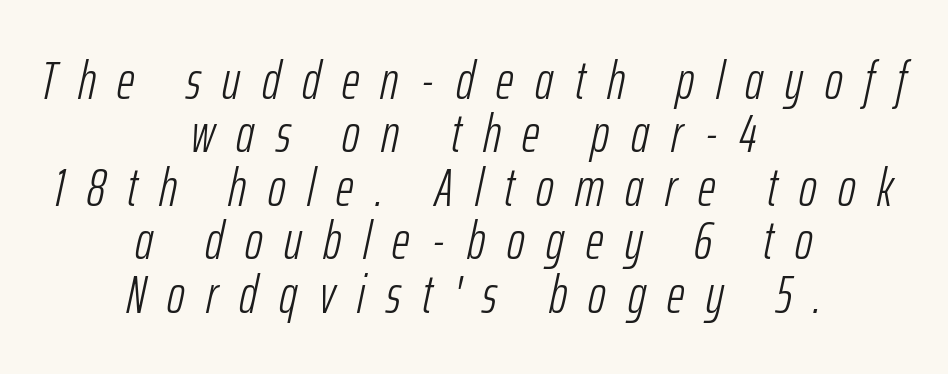
{"italic": "yes", "lean": "right", "slant_degrees": 12, "bold": "no", "weight": "light", "width": "condensed", "stroke_contrast": "low", "x_height": "medium", "monospaced": "no", "underline": "no", "align": "center", "line_spacing": "tight", "line_spacing_ratio": 0.99, "letter_spacing": "wide", "letter_spacing_em": 0.4, "glyph_px": 54}
